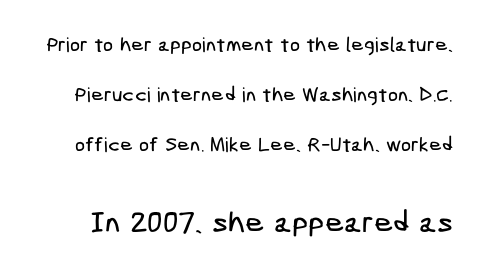
{"serif": "no", "width": "condensed", "stroke_contrast": "low", "x_height": "medium", "underline": "no", "line_spacing": "loose", "line_spacing_ratio": 2.49, "letter_spacing": "normal", "letter_spacing_em": 0.0, "larger_block": "second", "size_ratio": 1.5, "glyph_px": 30}
